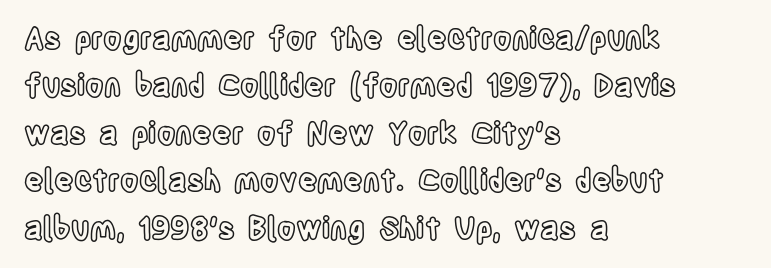
Each word holds together tightly as a unit, with standard inter-letter gaps. Summary of vertical rhythm: regular, with standard interline spacing. These lines are rendered in a variable-pitch font. Layout note: lines flush left. Just letters on the line, the space beneath them empty. Quick note: not italic, upright.
